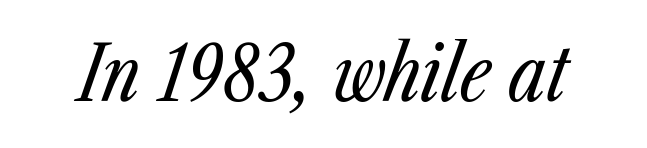
{"italic": "yes", "lean": "right", "slant_degrees": 23, "bold": "no", "weight": "regular", "width": "condensed", "stroke_contrast": "low", "x_height": "medium", "monospaced": "no", "underline": "no", "letter_spacing": "normal", "letter_spacing_em": 0.0, "glyph_px": 76}
